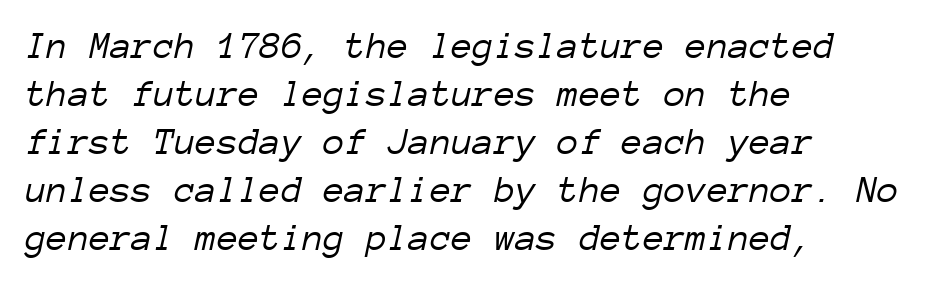
The image shows 39 px light type, italic (leaning right), monospaced; set left-aligned, line spacing 1.23x, normal letter spacing, not underlined; low stroke contrast and a medium x-height.
